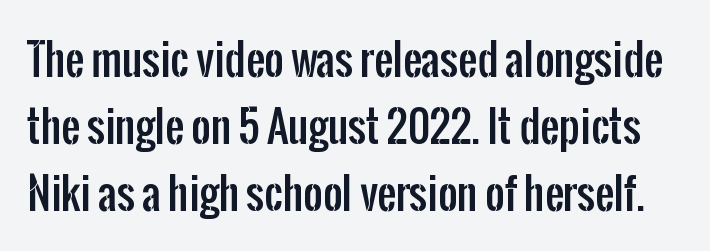
{"serif": "no", "italic": "no", "width": "condensed", "stroke_contrast": "low", "x_height": "medium", "monospaced": "no", "underline": "no", "line_spacing": "normal", "line_spacing_ratio": 1.59, "letter_spacing": "normal", "letter_spacing_em": 0.0, "glyph_px": 42}
